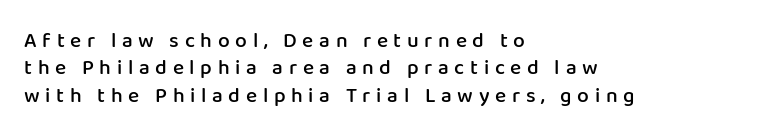
Q: Is the text bold? A: Semi-bold.
Q: Is the text italic (slanted)? A: No, it is upright.
Q: Is the text underlined? A: No.
Q: How is the paragraph aligned? A: Left-aligned.
Q: Is the spacing between letters normal or unusually wide? A: Unusually wide.
Q: Is the spacing between lines tight, normal or loose? A: Normal.
